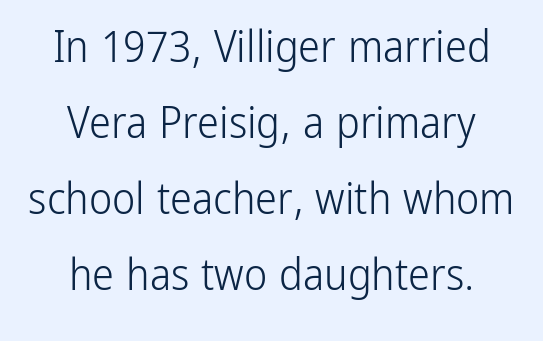
{"serif": "no", "italic": "no", "bold": "no", "weight": "light", "width": "condensed", "stroke_contrast": "low", "x_height": "medium", "monospaced": "no", "underline": "no", "align": "center", "line_spacing_ratio": 1.73, "letter_spacing": "normal", "letter_spacing_em": 0.0, "glyph_px": 44}
